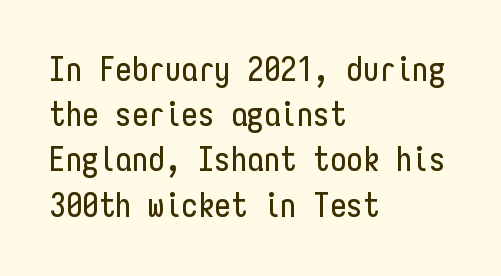
Q: Is the text italic (slanted)? A: No, it is upright.
Q: Is the typeface a serif or a sans-serif typeface? A: Sans-serif.
Q: Is the text underlined? A: No.
Q: How is the paragraph aligned? A: Left-aligned.
Q: Is the spacing between letters normal or unusually wide? A: Normal.
Q: Is the spacing between lines tight, normal or loose? A: Normal.
Q: Width (condensed, normal, or wide)? A: Condensed.
Q: Stroke contrast? A: Low.
Q: x-height? A: Medium.
Q: Monospaced? A: Yes.
